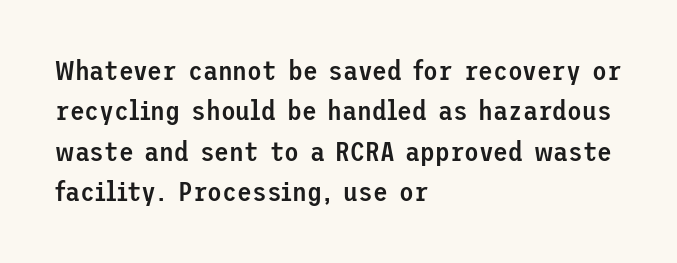
Glyph-to-glyph distance matches everyday printed text. Beneath every word, the page is bare. What's the leading like? Ordinary, nothing unusual. Typographic density is moderately raised because the face is semibold. Vertical strokes here are truly vertical.
